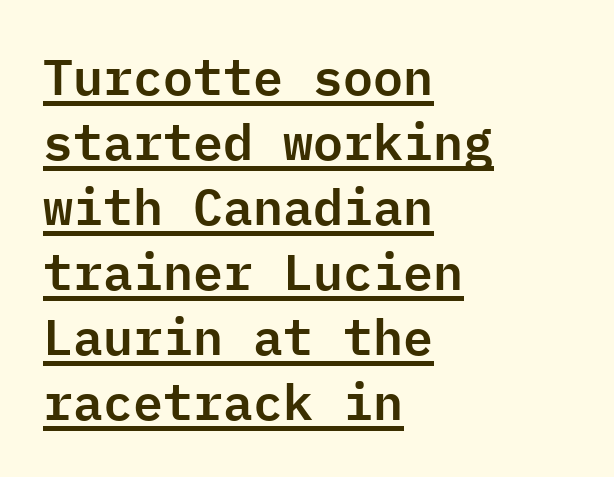
Q: Is the text italic (slanted)? A: No, it is upright.
Q: Is the typeface a serif or a sans-serif typeface? A: Sans-serif.
Q: Is the text underlined? A: Yes.
Q: How is the paragraph aligned? A: Left-aligned.
Q: Is the spacing between letters normal or unusually wide? A: Normal.
Q: Is the spacing between lines tight, normal or loose? A: Normal.
Q: Width (condensed, normal, or wide)? A: Normal.
Q: Stroke contrast? A: Low.
Q: x-height? A: Medium.
Q: Monospaced? A: Yes.
